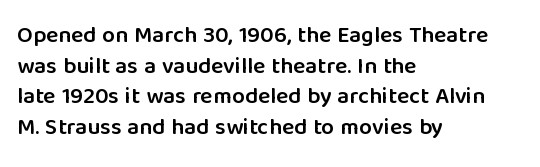
The image shows 23 px text type, upright; set left-aligned, normal line spacing (1.33x), normal letter spacing, not underlined.
